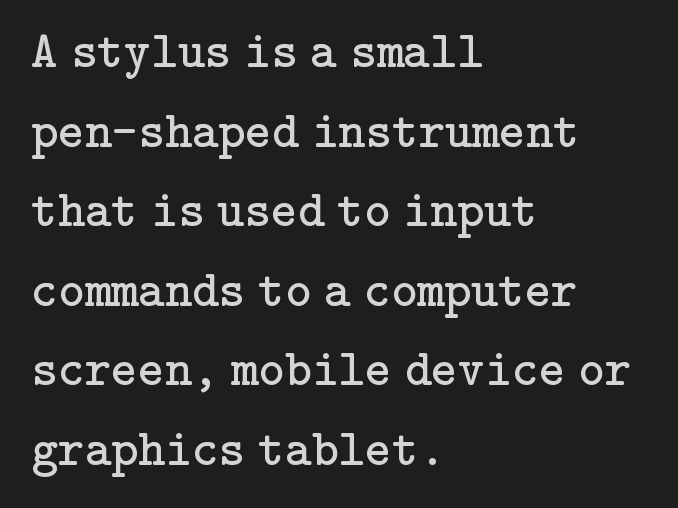
The letters look calm and open, with moderate or lighter stems. What's the leading like? Ordinary, nothing unusual. Serif or sans? Serif — the stroke terminals have little feet. In terms of posture, this sample is upright.
